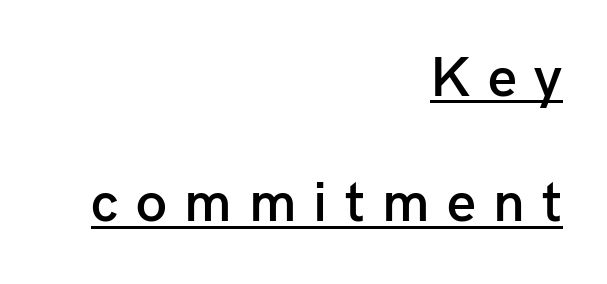
The image shows 56 px semibold sans-serif type, upright; set right-aligned, loose line spacing (2.24x), unusually wide letter spacing (+0.31 em), underlined; low stroke contrast and a medium x-height.
